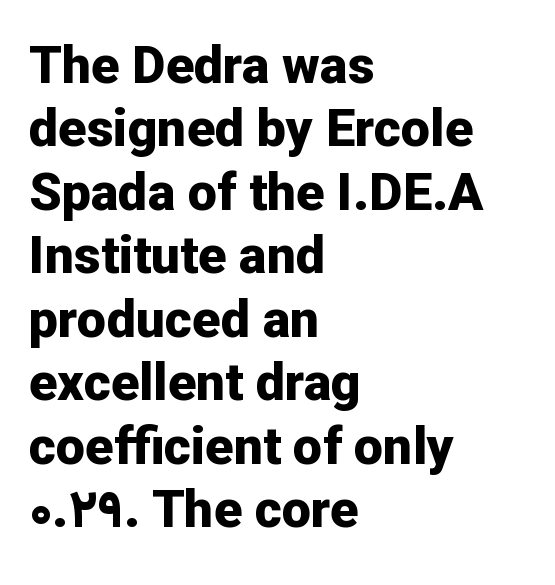
The image shows 52 px bold sans-serif type, upright; set left-aligned, line spacing 1.22x, normal letter spacing, not underlined; low stroke contrast and a medium x-height.
